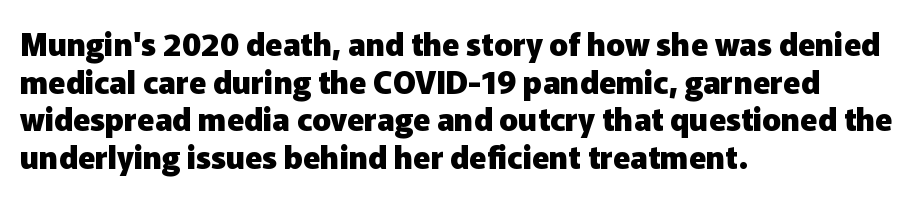
{"serif": "no", "italic": "no", "bold": "yes", "weight": "heavy", "width": "normal", "stroke_contrast": "low", "x_height": "medium", "monospaced": "no", "underline": "no", "align": "left", "line_spacing_ratio": 1.21, "letter_spacing": "normal", "letter_spacing_em": 0.0, "glyph_px": 31}
